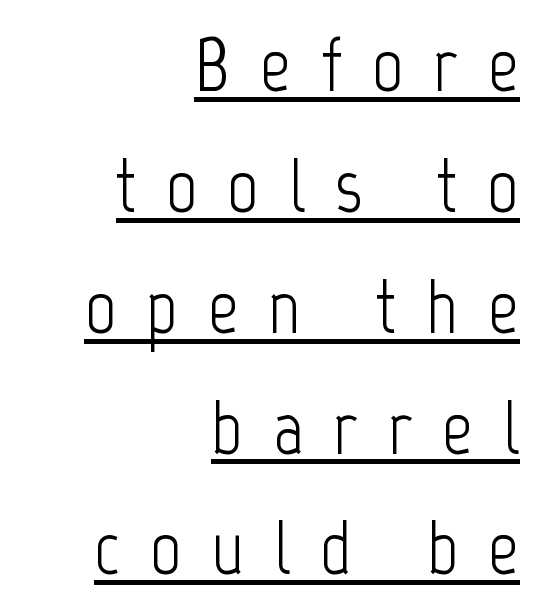
Words appear elongated and porous because spacing is wide. Caption: multi-line text, flush right, ragged left. Here the designer chose a conventional face with non-uniform glyph widths. A baseline rule has been typeset under these characters.
